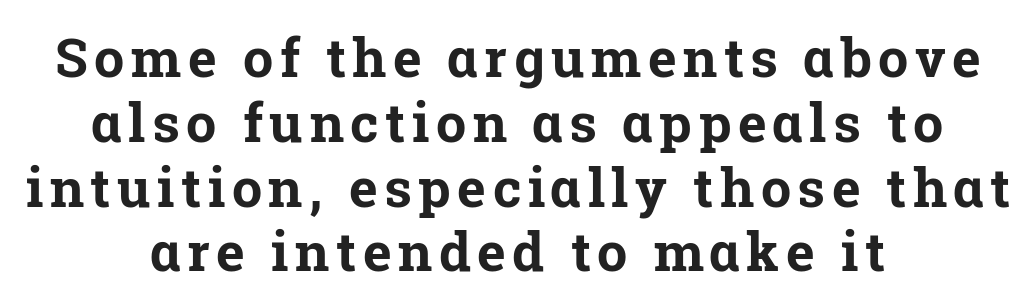
The image shows 54 px bold serif type, upright; set centered, line spacing 1.2x, not underlined; low stroke contrast and a medium x-height.
